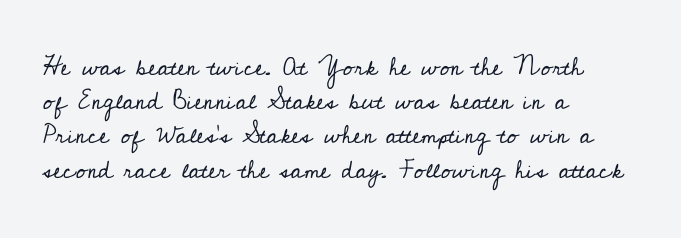
Q: Is the text bold? A: No.
Q: Is the text italic (slanted)? A: Yes.
Q: Is the text underlined? A: No.
Q: How is the paragraph aligned? A: Left-aligned.
Q: Is the spacing between letters normal or unusually wide? A: Normal.
Q: Is the spacing between lines tight, normal or loose? A: Normal.
